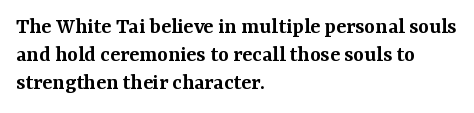
The image shows 23 px text type, upright; set left-aligned, line spacing 1.22x, normal letter spacing, not underlined.
